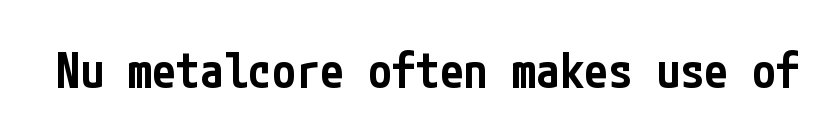
{"serif": "no", "italic": "no", "bold": "semi", "weight": "semibold", "width": "condensed", "stroke_contrast": "low", "x_height": "medium", "underline": "no", "letter_spacing": "normal", "letter_spacing_em": 0.0, "glyph_px": 48}
